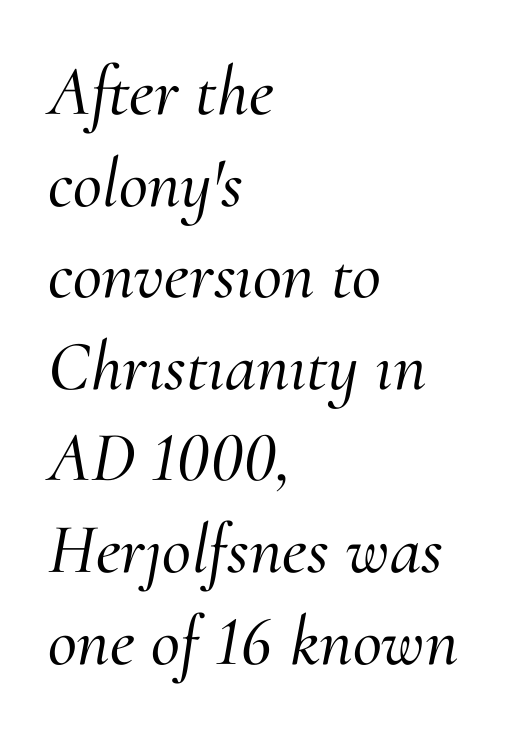
{"serif": "yes", "italic": "yes", "lean": "right", "slant_degrees": 10, "width": "normal", "stroke_contrast": "medium", "x_height": "small", "monospaced": "no", "underline": "no", "align": "left", "line_spacing": "normal", "line_spacing_ratio": 1.29, "letter_spacing": "normal", "letter_spacing_em": 0.0, "glyph_px": 71}
